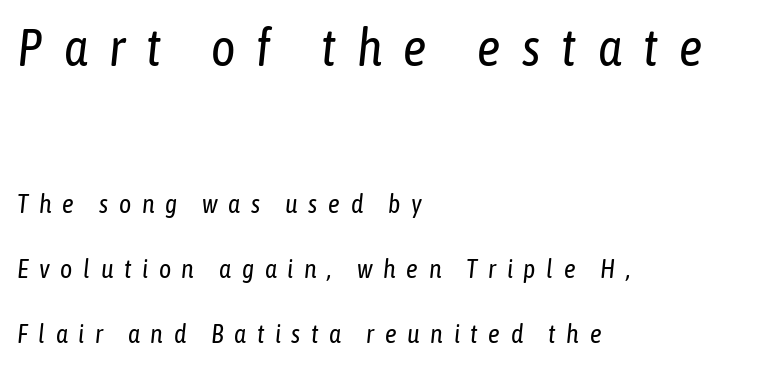
{"italic": "yes", "lean": "right", "slant_degrees": 6, "bold": "no", "weight": "regular", "width": "condensed", "stroke_contrast": "low", "x_height": "medium", "monospaced": "no", "underline": "no", "align": "left", "line_spacing": "loose", "line_spacing_ratio": 2.49, "letter_spacing": "wide", "letter_spacing_em": 0.41, "larger_block": "first", "size_ratio": 2.0, "glyph_px": 52}
